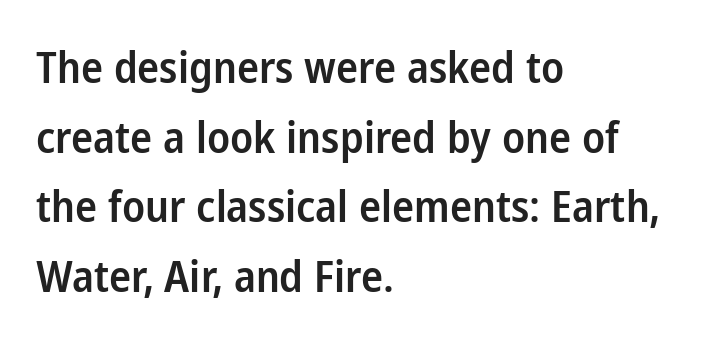
Q: Is the text bold? A: Semi-bold.
Q: Is the text italic (slanted)? A: No, it is upright.
Q: Is the typeface a serif or a sans-serif typeface? A: Sans-serif.
Q: Is the text underlined? A: No.
Q: How is the paragraph aligned? A: Left-aligned.
Q: Is the spacing between letters normal or unusually wide? A: Normal.
Q: Is the spacing between lines tight, normal or loose? A: Normal.
Q: Width (condensed, normal, or wide)? A: Condensed.
Q: Stroke contrast? A: Low.
Q: x-height? A: Medium.
Q: Monospaced? A: No.
